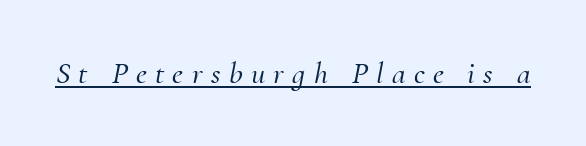
This is serif lettering, the kind often seen in printed books. Caption: lettering with a line underneath. The tracking reads as deliberately expanded to a designer's eye. Does the lettering tilt? It does — this is italic. Here the designer chose a conventional face with non-uniform glyph widths.
